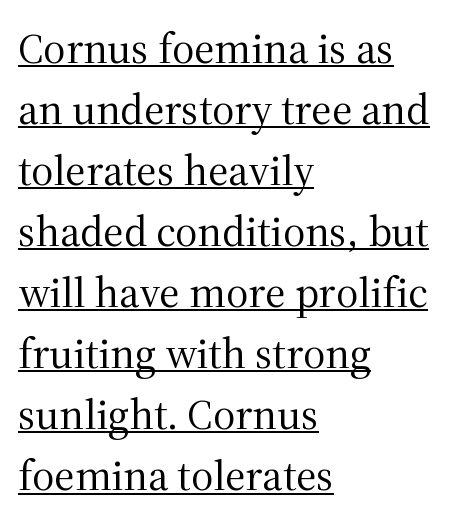
The image shows 43 px regular-weight serif type, upright; set left-aligned, normal line spacing (1.42x), normal letter spacing, underlined; medium stroke contrast and a medium x-height.
